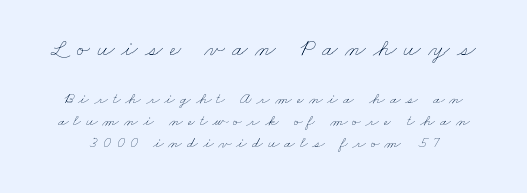
The passage shown is not underscored anywhere. The upper block of text is set noticeably larger than the block beneath it. The passage shown stacks its lines at a standard gap. Here the glyphs are tracked loosely, breaking word shapes into spaced letters. A quiet, ordinary-to-light weight characterises the typeface.
